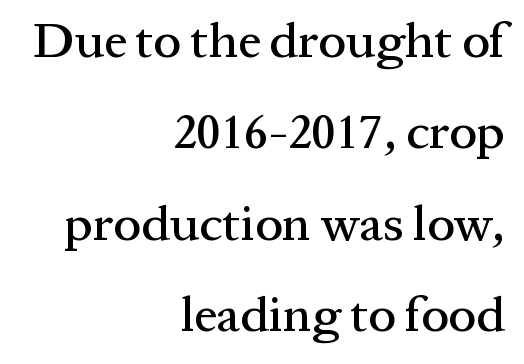
Q: Is the text italic (slanted)? A: No, it is upright.
Q: Is the typeface a serif or a sans-serif typeface? A: Serif.
Q: Is the text underlined? A: No.
Q: How is the paragraph aligned? A: Right-aligned.
Q: Is the spacing between letters normal or unusually wide? A: Normal.
Q: Width (condensed, normal, or wide)? A: Normal.
Q: Stroke contrast? A: Medium.
Q: x-height? A: Medium.
Q: Monospaced? A: No.
